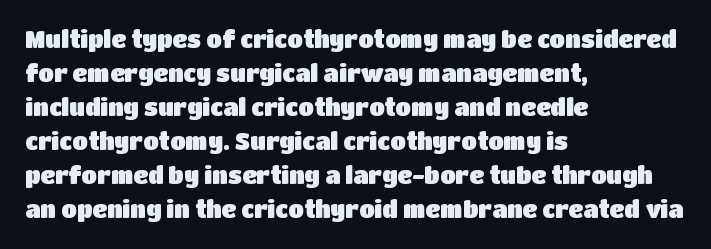
Clear beneath every line of the passage. Notice how descenders clear the ascenders below comfortably — that's standard leading. In terms of letterspacing, this is plain default setting. The lettering stays uniformly vertical, giving the passage a roman look. The lines in this sample share a left origin and differ only in where they stop.
